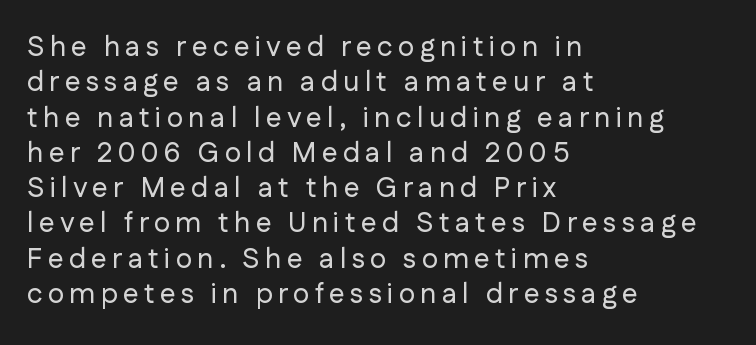
{"serif": "no", "italic": "no", "width": "normal", "stroke_contrast": "low", "x_height": "medium", "monospaced": "no", "underline": "no", "align": "left", "line_spacing": "normal", "line_spacing_ratio": 1.26, "glyph_px": 28}
